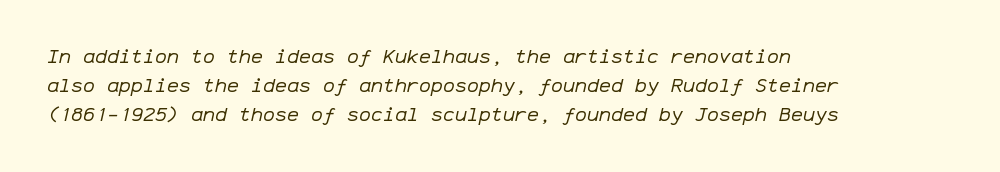
{"italic": "yes", "lean": "right", "slant_degrees": 12, "bold": "no", "underline": "no", "align": "left", "line_spacing": "normal", "line_spacing_ratio": 1.44, "letter_spacing": "normal", "letter_spacing_em": 0.0, "glyph_px": 20}
